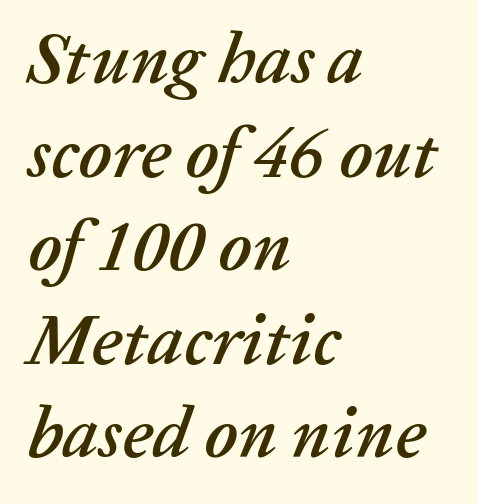
The line texture is even and compact thanks to regular tracking. Does the lettering tilt? It does — this is italic. Decoration check: the copy has no underline. The letters advance in unequal steps, a hallmark of proportional type. Horizontal bands of white between lines are of average thickness.
